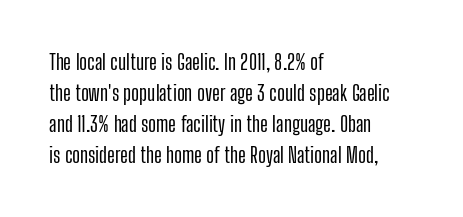
{"italic": "no", "underline": "no", "align": "left", "line_spacing": "normal", "line_spacing_ratio": 1.47, "letter_spacing": "normal", "letter_spacing_em": 0.0, "glyph_px": 21}
